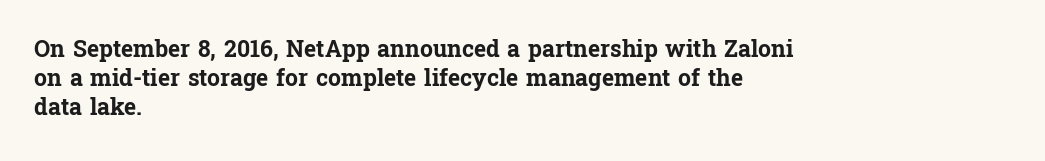
{"italic": "no", "bold": "yes", "underline": "no", "align": "left", "line_spacing": "normal", "line_spacing_ratio": 1.26, "letter_spacing": "normal", "letter_spacing_em": 0.0, "glyph_px": 23}
